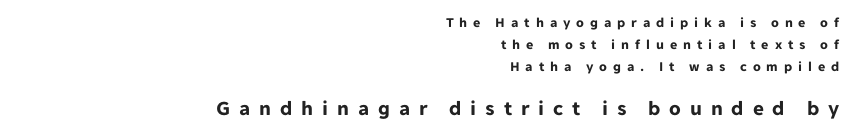
Q: Is the text bold? A: Yes.
Q: Is the text italic (slanted)? A: No, it is upright.
Q: Is the text underlined? A: No.
Q: How is the paragraph aligned? A: Right-aligned.
Q: Is the spacing between letters normal or unusually wide? A: Unusually wide.
Q: Is the spacing between lines tight, normal or loose? A: Normal.
Q: Which block of text is set in a larger size, the first (top) or the second (bottom)? A: The second (bottom) one.
